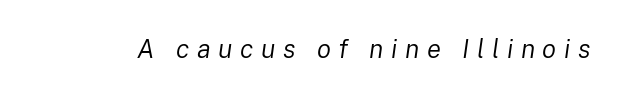
A typesetter would call this heavily tracked-out type. The strip under each line holds only bare page. There's an unmistakable incline to the writing here. Stem width sits at or under what a default text font uses.
